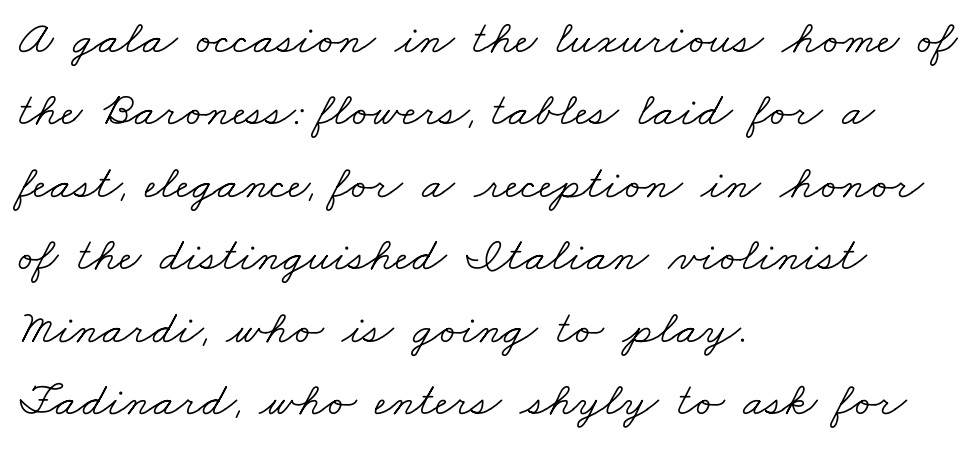
The image shows 48 px light, wide serif type; set left-aligned, normal line spacing (1.51x), normal letter spacing, not underlined; low stroke contrast and a small x-height.
